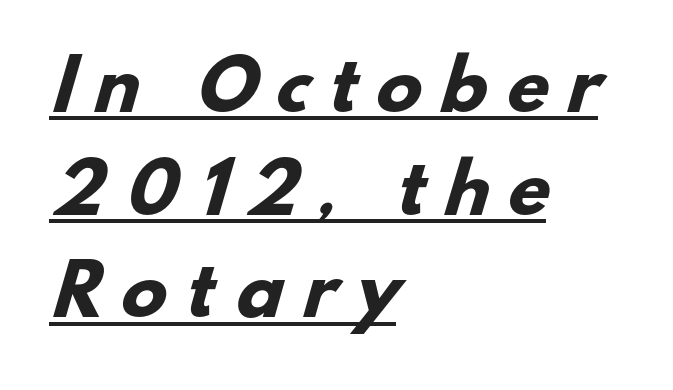
The image shows 68 px heavy sans-serif type; set left-aligned, normal line spacing (1.51x), unusually wide letter spacing (+0.29 em), underlined; low stroke contrast and a small x-height.
